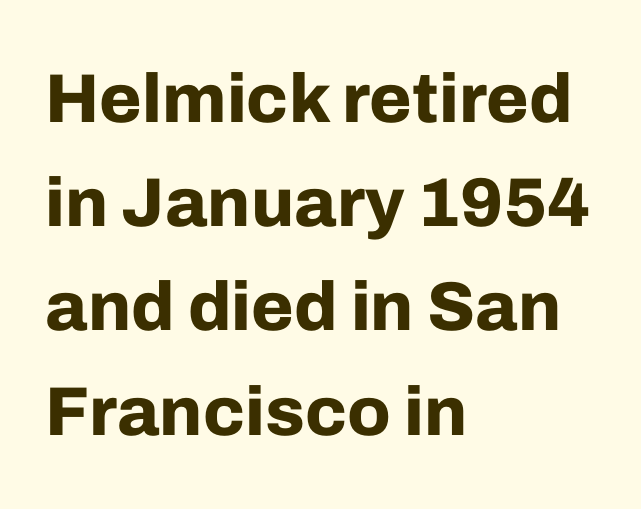
The image shows 69 px bold sans-serif type, upright; set left-aligned, normal line spacing (1.51x), normal letter spacing, not underlined; low stroke contrast and a medium x-height.
